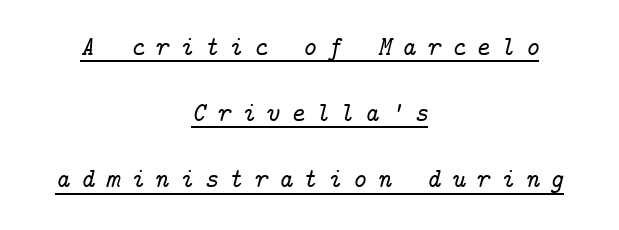
How are the letters spaced? Widely, with obvious added tracking. The paragraph shown floats in the horizontal middle. The rendered words wear a rule along their underside. Compared with typical paragraphs, the rows here are farther apart. Tall strokes in this sample are angled rather than plumb.
